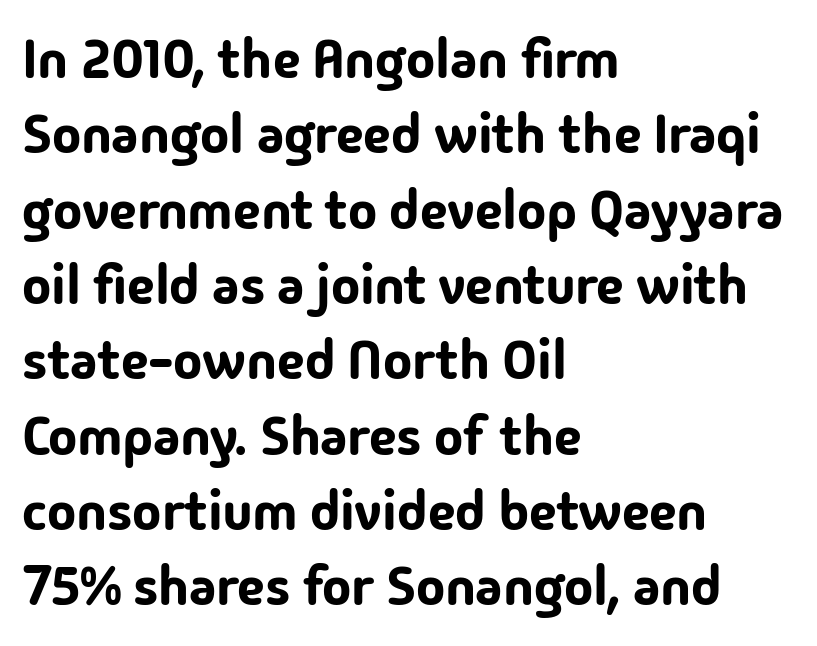
Is this a fixed-width face? No — the glyphs have proportional, varying widths. The gap between lines stays unmarked. Nobody touched the tracking dial on this one. The characters display no serif detailing; their extremities are plain. Every stem runs plumb, perpendicular to the baseline.
